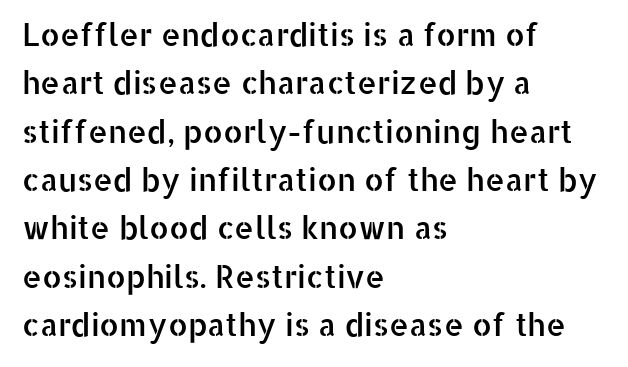
{"serif": "no", "italic": "no", "width": "normal", "stroke_contrast": "low", "x_height": "medium", "monospaced": "no", "underline": "no", "align": "left", "line_spacing": "normal", "line_spacing_ratio": 1.56, "letter_spacing": "normal", "letter_spacing_em": 0.0, "glyph_px": 31}
